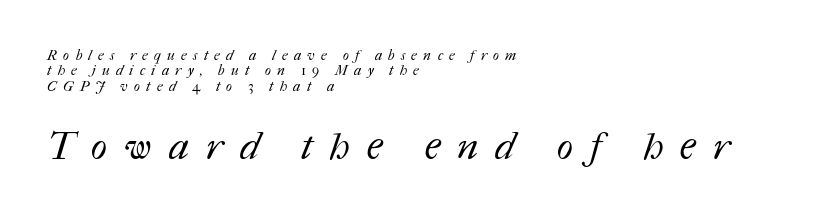
Nobody drew a line under any word here. Here the designer chose a conventional face with non-uniform glyph widths. Visually the block forms a straight wall on the left and a jagged coastline on the right. The block sitting lower on the canvas is the one with enlarged characters. Stroke mass is kept to a normal reading level or below. This sample trades vertical openness for compactness between lines.
